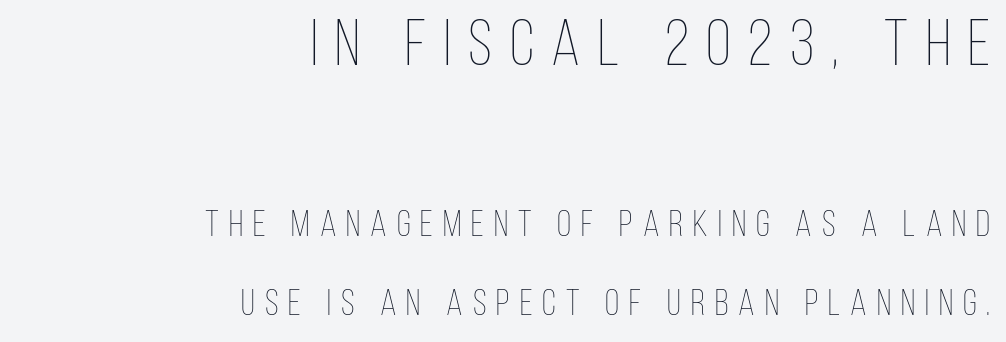
How are the letters spaced? Widely, with obvious added tracking. The line-height multiplier appears high, well above default. The letters stand straight up with perfectly vertical stems. Size contrast runs from large at the top to small at the bottom. Spacing verdict: proportional, widths tailored to each character. Summary of weight: not heavy and not bold.
